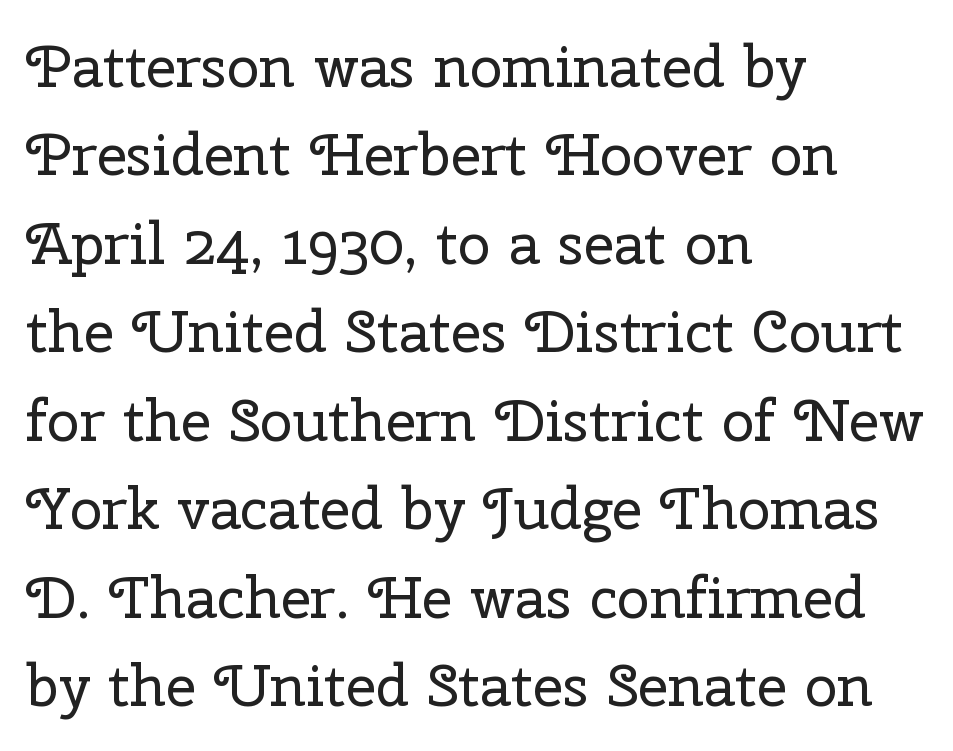
The passage shown has conventional tracking throughout. Horizontal alignment here is leftward, the default for most running prose. Regarding serifs, this sample has them. Regular leading.
